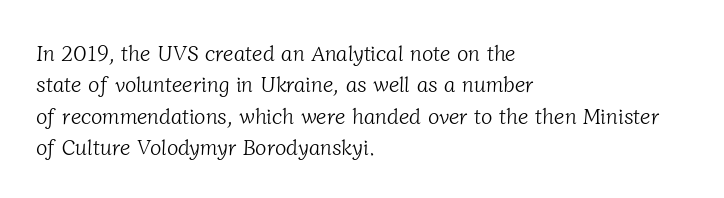
Horizontally, the lines are justified to the leading edge only. The space directly below the letters is spotless. There is no visible air inserted between adjacent glyphs. The face looks like a standard text weight, possibly lighter.
